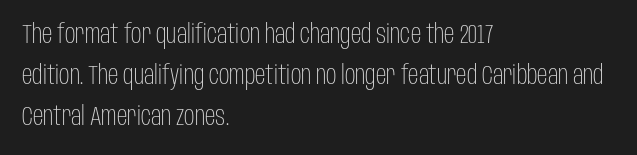
{"italic": "no", "bold": "no", "underline": "no", "align": "left", "line_spacing": "normal", "line_spacing_ratio": 1.58, "letter_spacing": "normal", "letter_spacing_em": 0.0, "glyph_px": 26}
